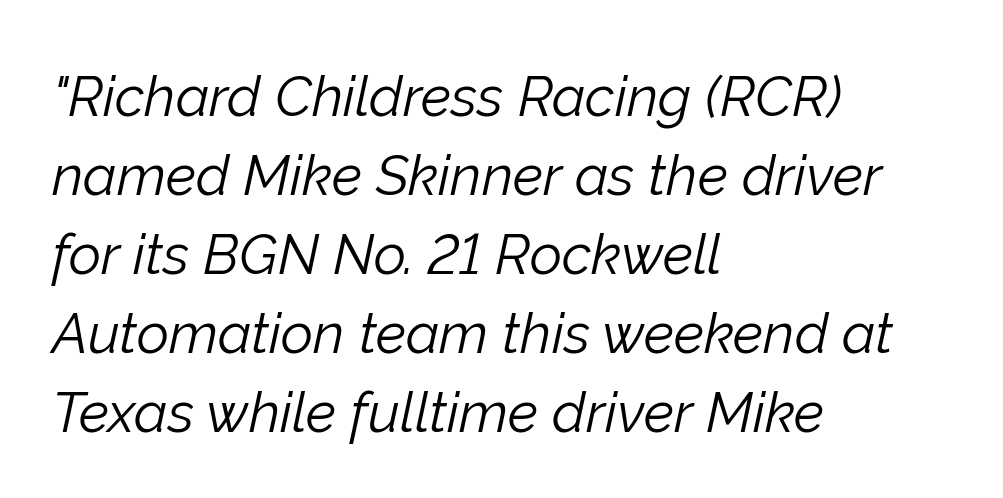
{"italic": "yes", "lean": "right", "slant_degrees": 12, "bold": "no", "weight": "light", "width": "normal", "stroke_contrast": "low", "x_height": "medium", "monospaced": "no", "underline": "no", "align": "left", "line_spacing": "normal", "line_spacing_ratio": 1.41, "letter_spacing": "normal", "letter_spacing_em": 0.0, "glyph_px": 56}
